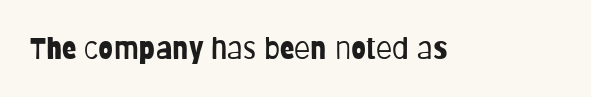
Only glyphs here, with clear space below each row. Examine the stroke ends and you'll find no serifs. The lettering stays uniformly vertical, giving the passage a roman look. This sample has the flowing, uneven cadence of proportional lettering.
